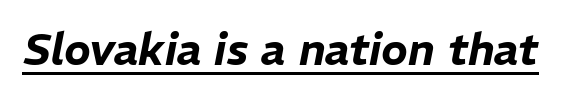
The image shows 44 px text type, italic (leaning right); set normal letter spacing, underlined; low stroke contrast and a medium x-height.
